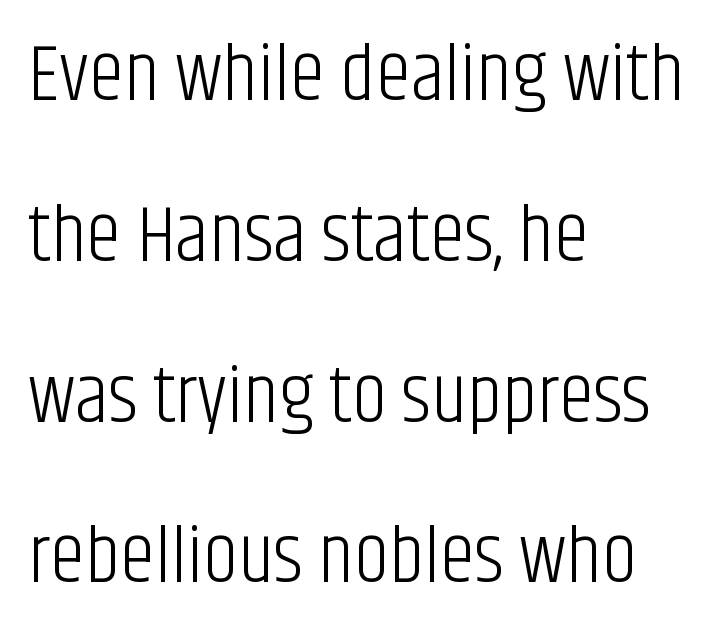
The image shows 80 px light, condensed sans-serif type, upright; set left-aligned, loose line spacing (2.01x), normal letter spacing, not underlined; low stroke contrast and a large x-height.
